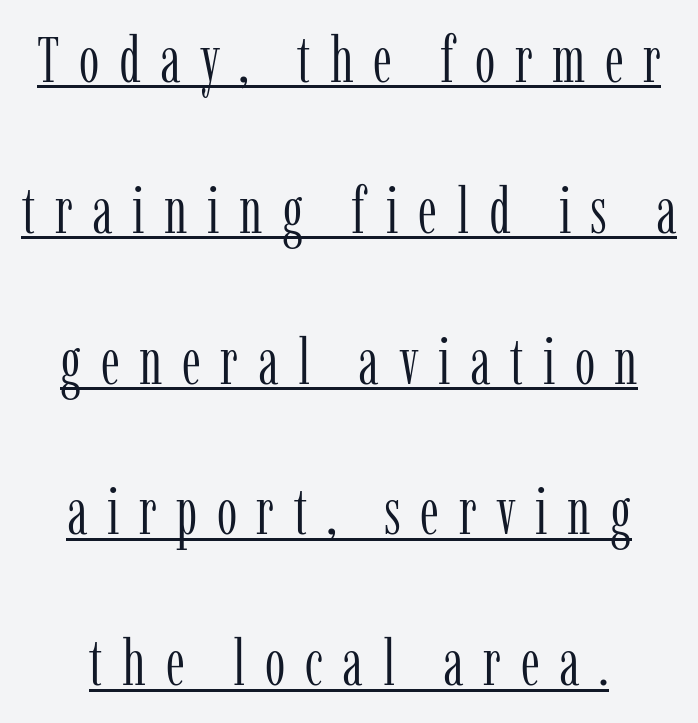
There is plenty of visible air inserted between adjacent glyphs. Ordinary non-slanted type is in use. Decoration check: the copy is underlined. Reading down the column, the eye jumps a long way to each next line. No chunkiness to these letters — they're not bold.
